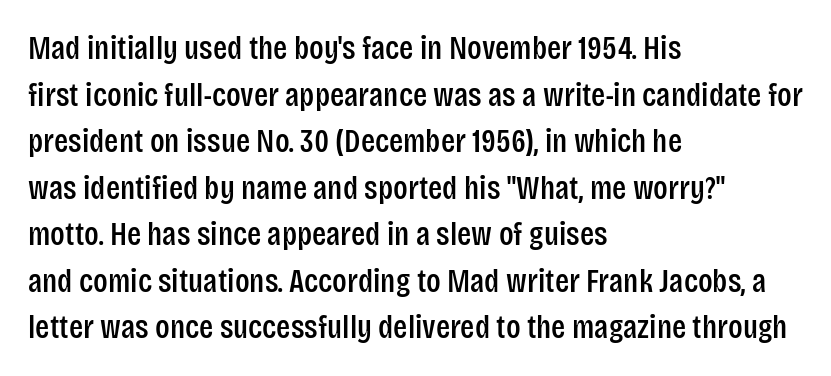
The image shows 33 px condensed sans-serif type, upright; set left-aligned, normal line spacing (1.41x), normal letter spacing, not underlined; low stroke contrast and a large x-height.
